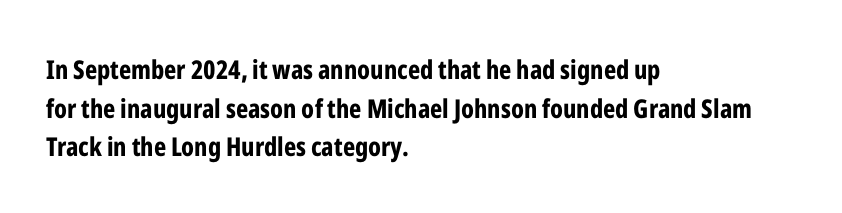
{"italic": "no", "bold": "yes", "underline": "no", "align": "left", "line_spacing": "normal", "line_spacing_ratio": 1.49, "letter_spacing": "normal", "letter_spacing_em": 0.0, "glyph_px": 26}
